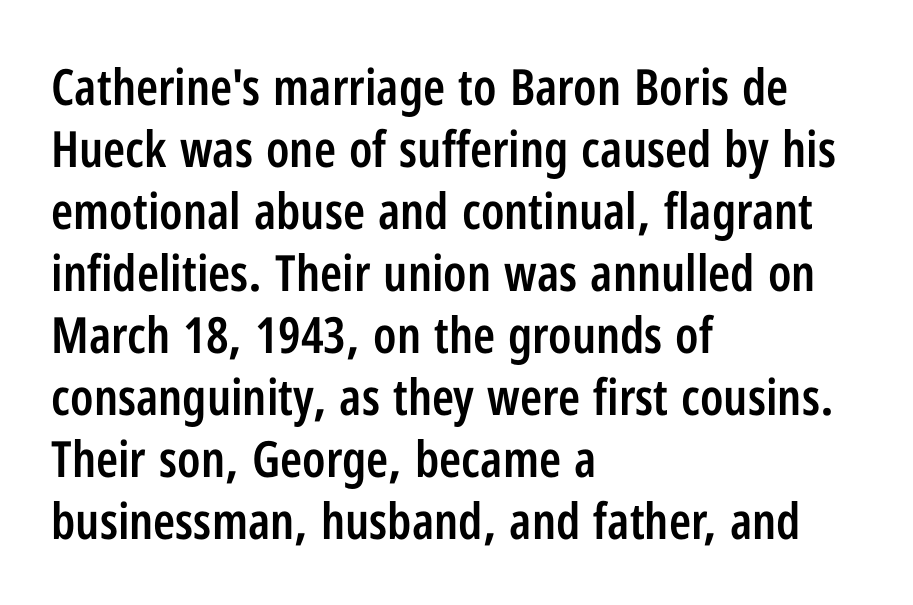
The image shows 50 px semibold, condensed sans-serif type, upright; set left-aligned, line spacing 1.24x, normal letter spacing, not underlined; low stroke contrast and a medium x-height.
